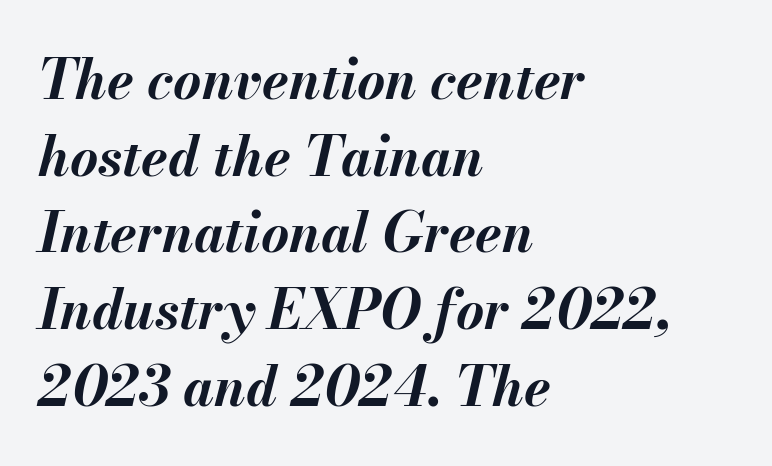
Q: Is the text bold? A: Yes.
Q: Is the text italic (slanted)? A: Yes, it leans right by about 13 degrees.
Q: Is the text underlined? A: No.
Q: How is the paragraph aligned? A: Left-aligned.
Q: Is the spacing between letters normal or unusually wide? A: Normal.
Q: Is the spacing between lines tight, normal or loose? A: Normal.
Q: Width (condensed, normal, or wide)? A: Normal.
Q: Stroke contrast? A: Medium.
Q: x-height? A: Small.
Q: Monospaced? A: No.
